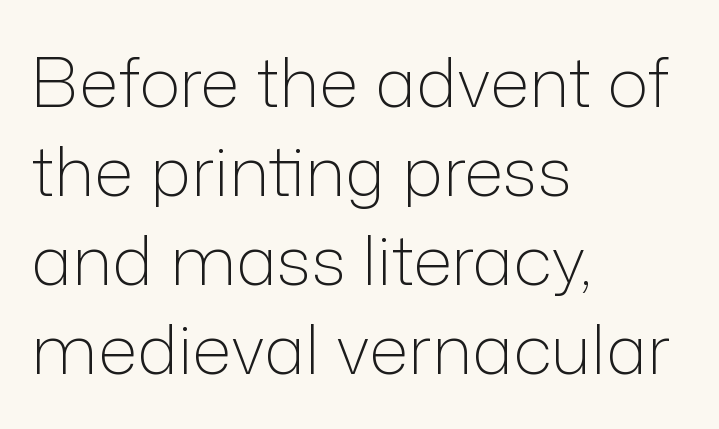
{"serif": "no", "italic": "no", "bold": "no", "weight": "light", "width": "normal", "stroke_contrast": "low", "x_height": "medium", "monospaced": "no", "underline": "no", "align": "left", "line_spacing": "normal", "line_spacing_ratio": 1.29, "letter_spacing": "normal", "letter_spacing_em": 0.0, "glyph_px": 69}
